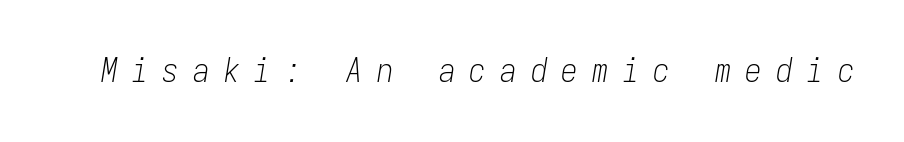
{"italic": "yes", "lean": "right", "slant_degrees": 9, "bold": "no", "weight": "light", "width": "condensed", "stroke_contrast": "low", "x_height": "medium", "monospaced": "yes", "underline": "no", "letter_spacing": "wide", "letter_spacing_em": 0.43, "glyph_px": 33}
